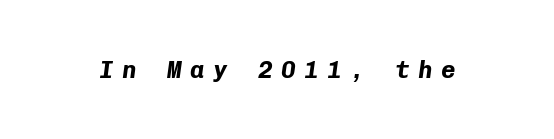
{"italic": "yes", "lean": "right", "slant_degrees": 8, "bold": "yes", "underline": "no", "letter_spacing": "wide", "letter_spacing_em": 0.35, "glyph_px": 24}
